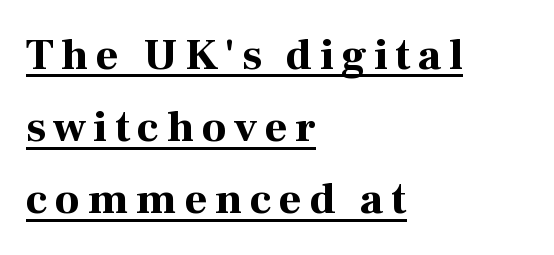
Serif or sans? Serif — the stroke terminals have little feet. Look at the stroke-to-counter ratio: heavy, a bold. Looks like regular typesetting: each glyph gets only the width it needs. Designer's note — italics off, roman on. Like a heading marked for emphasis, these lines bear an underscore. How would I describe the line gaps? Plain and ordinary.
